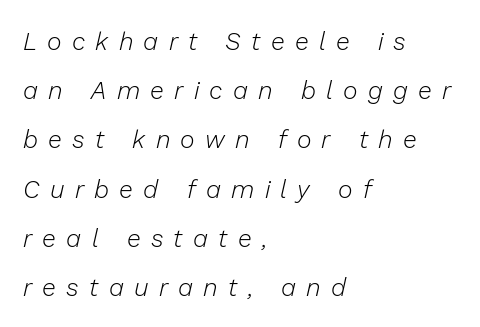
Honestly, the letter spacing is so wide it's the main thing you notice. The strip under each line holds only bare page. These lines stack with their left ends in a neat column. It's the slanting kind of type.
